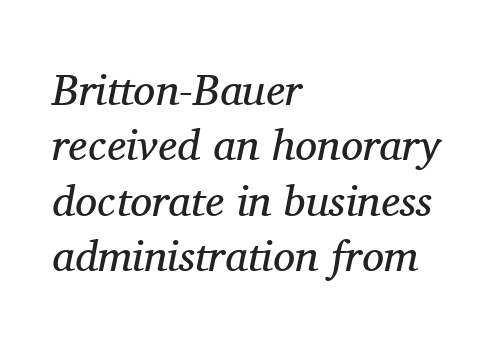
The image shows 44 px regular-weight serif type, italic (leaning right); set left-aligned, normal line spacing (1.26x), normal letter spacing, not underlined; medium stroke contrast and a medium x-height.
